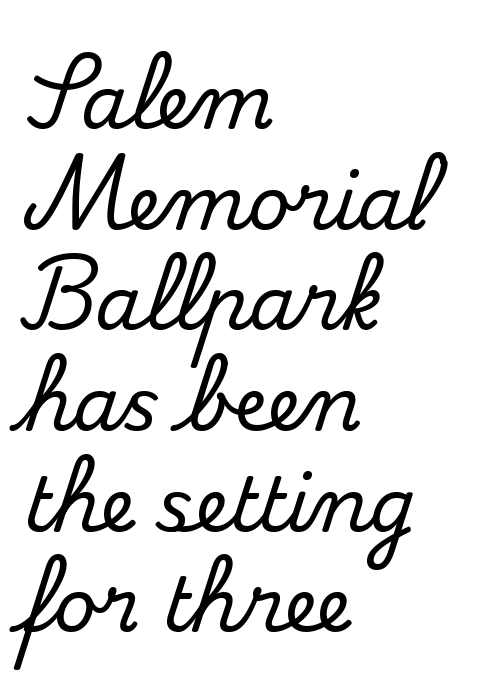
Q: Is the text italic (slanted)? A: Yes.
Q: Is the text underlined? A: No.
Q: How is the paragraph aligned? A: Left-aligned.
Q: Is the spacing between letters normal or unusually wide? A: Normal.
Q: Is the spacing between lines tight, normal or loose? A: Normal.
Q: Width (condensed, normal, or wide)? A: Normal.
Q: Stroke contrast? A: Medium.
Q: x-height? A: Small.
Q: Monospaced? A: No.
